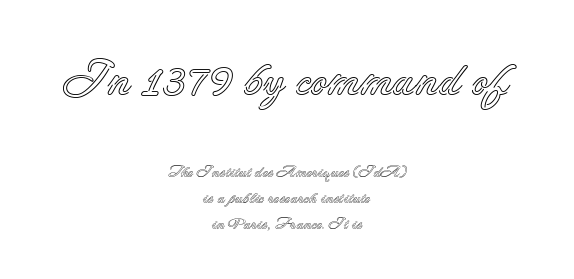
Q: Is the text italic (slanted)? A: Yes.
Q: Is the text underlined? A: No.
Q: How is the paragraph aligned? A: Centered.
Q: Is the spacing between letters normal or unusually wide? A: Normal.
Q: Is the spacing between lines tight, normal or loose? A: Normal.
Q: Which block of text is set in a larger size, the first (top) or the second (bottom)? A: The first (top) one.
Q: Width (condensed, normal, or wide)? A: Normal.
Q: x-height? A: Small.
Q: Monospaced? A: No.
